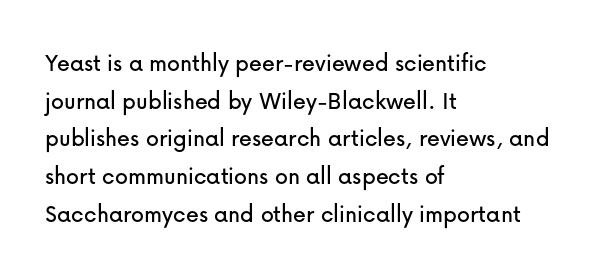
Q: Is the text italic (slanted)? A: No, it is upright.
Q: Is the text underlined? A: No.
Q: How is the paragraph aligned? A: Left-aligned.
Q: Is the spacing between letters normal or unusually wide? A: Normal.
Q: Is the spacing between lines tight, normal or loose? A: Normal.
